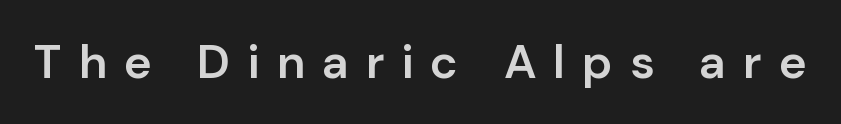
Q: Is the text bold? A: Semi-bold.
Q: Is the text italic (slanted)? A: No, it is upright.
Q: Is the typeface a serif or a sans-serif typeface? A: Sans-serif.
Q: Is the text underlined? A: No.
Q: Is the spacing between letters normal or unusually wide? A: Unusually wide.
Q: Width (condensed, normal, or wide)? A: Normal.
Q: Stroke contrast? A: Low.
Q: x-height? A: Medium.
Q: Monospaced? A: No.
